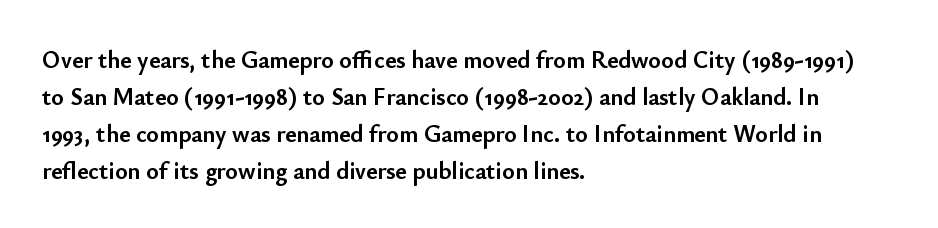
These lines sit exactly where default settings would place them. Descenders are the only things crossing below the line. As a designer I'd log this as weight 700, bold. Where is the straight margin? On the left. The axis of the letterforms is exactly vertical. No extra tracking has been applied to these lines.
